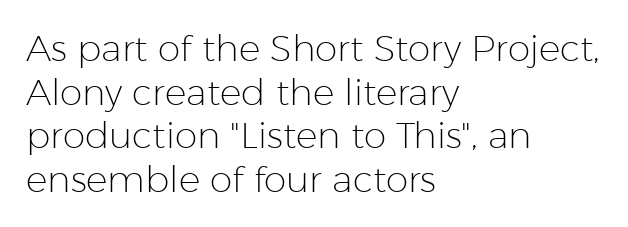
Posture: vertical. Tracking here is standard; glyphs follow each other at the usual distance. Examine the stroke ends and you'll find no serifs. Notice how the passage keeps a crisp vertical edge on the left only. Summary of weight: not heavy and not bold. The area under the type is left untouched.
